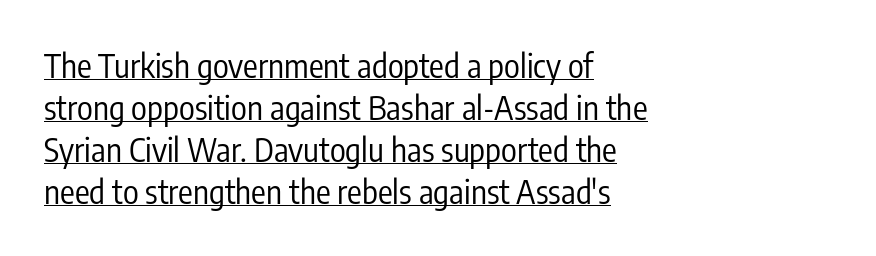
Descenders here cross a horizontal rule under the line. Does the type have serifs? No, each stem ends abruptly. Line beginnings align vertically; line endings do not. These lines are rendered in a variable-pitch font.
